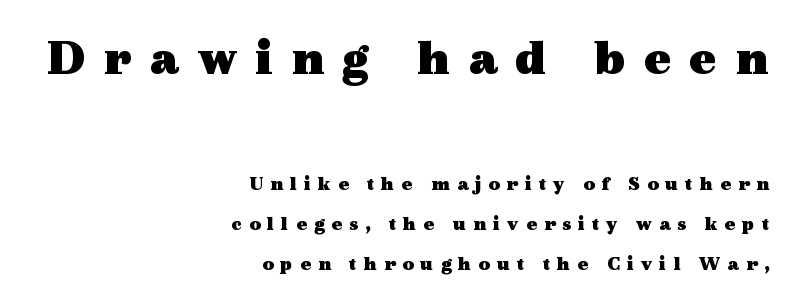
The image shows 51 px heavy, wide serif type, upright; set right-aligned, loose line spacing (2.0x), unusually wide letter spacing (+0.35 em), not underlined; the first (top) block is 2.55x larger; a medium x-height.
